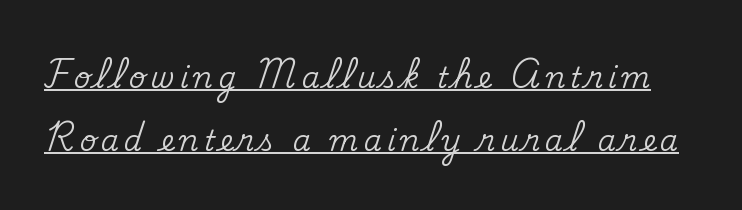
Every word sits above its own underline. Each letter keeps its own natural width here, so spacing adapts to shape. Leading: increased.
